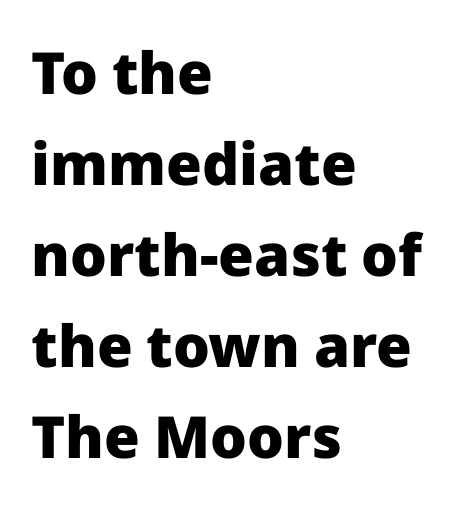
The image shows 58 px heavy sans-serif type, upright; set left-aligned, normal line spacing (1.57x), normal letter spacing, not underlined; low stroke contrast and a medium x-height.
